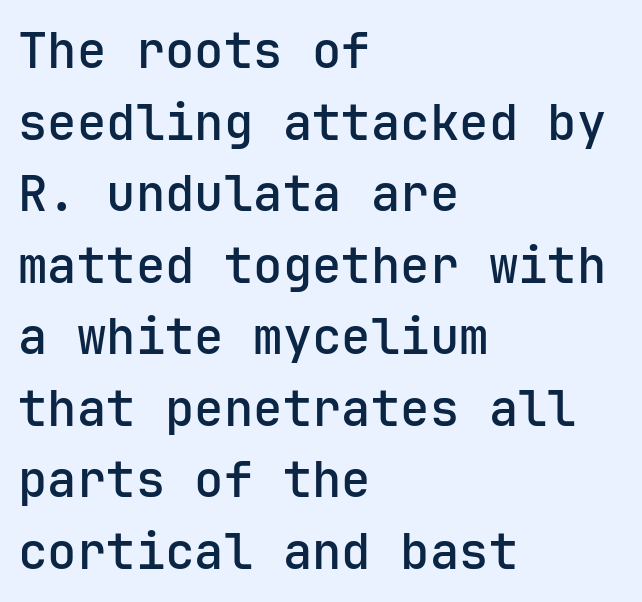
A bare baseline throughout the passage. Successive baselines arrive at the customary interval. The font's upright variant was chosen for this text. Fixed-width glyphs throughout — classic coding-font behaviour. This sample uses a sans-serif face.
